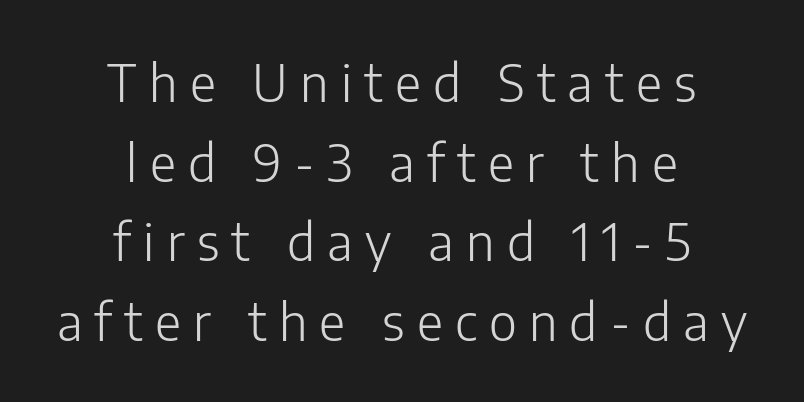
The image shows 51 px light sans-serif type, upright; set centered, normal line spacing (1.56x), unusually wide letter spacing (+0.24 em), not underlined; low stroke contrast and a medium x-height.
